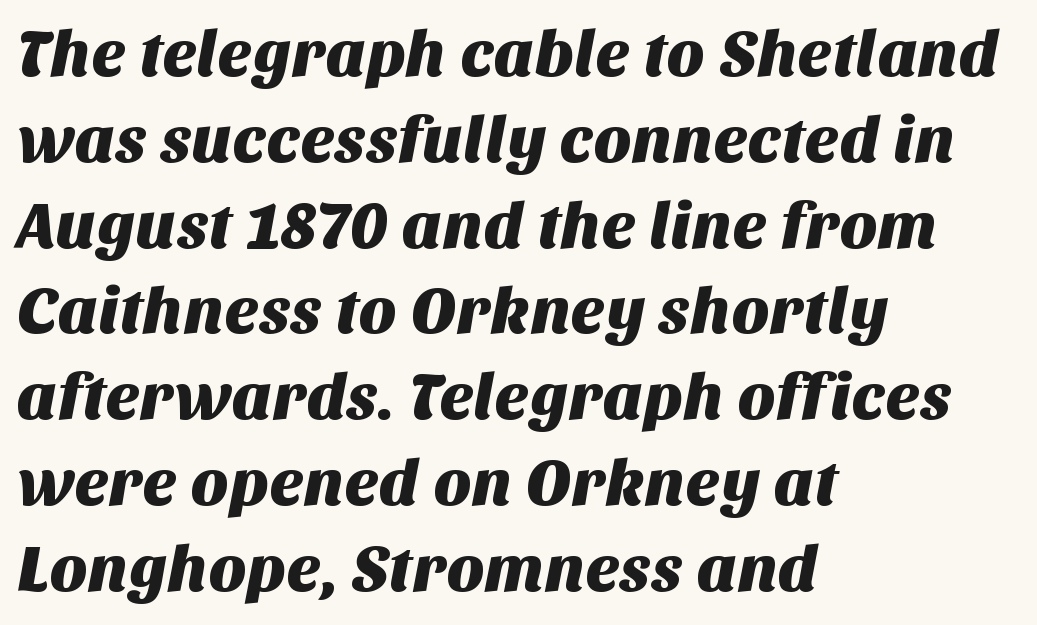
{"serif": "no", "width": "normal", "stroke_contrast": "medium", "x_height": "large", "monospaced": "no", "underline": "no", "align": "left", "line_spacing": "normal", "line_spacing_ratio": 1.32, "letter_spacing": "normal", "letter_spacing_em": 0.0, "glyph_px": 65}
